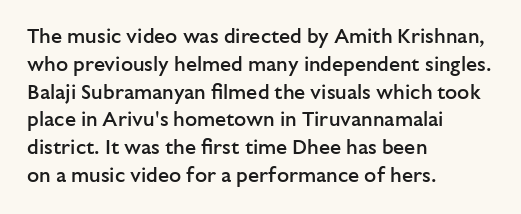
In terms of posture, this sample is upright. A typesetter would call this zero additional tracking. In terms of weight, the rendering is demibold, just under bold. One glance says typical: line gaps are just what's usual. Left-aligned paragraph, ragged on the right.
